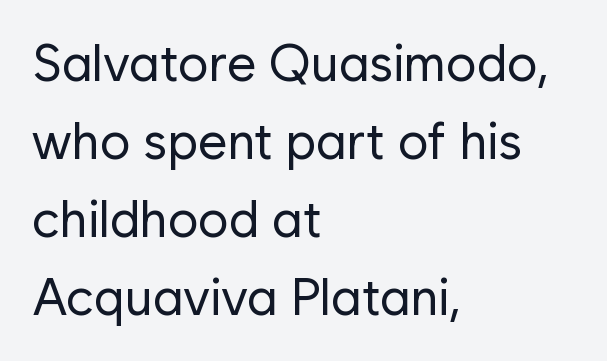
{"serif": "no", "italic": "no", "bold": "no", "weight": "regular", "width": "normal", "stroke_contrast": "low", "x_height": "medium", "monospaced": "no", "underline": "no", "align": "left", "line_spacing": "normal", "line_spacing_ratio": 1.53, "letter_spacing": "normal", "letter_spacing_em": 0.0, "glyph_px": 51}
